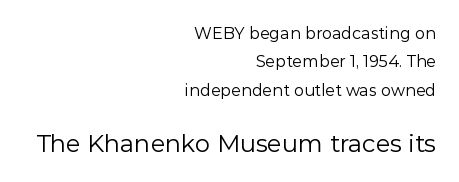
The image shows 24 px text type, upright; set right-aligned, line spacing 1.78x, normal letter spacing, not underlined; the second (bottom) block is 1.5x larger.
